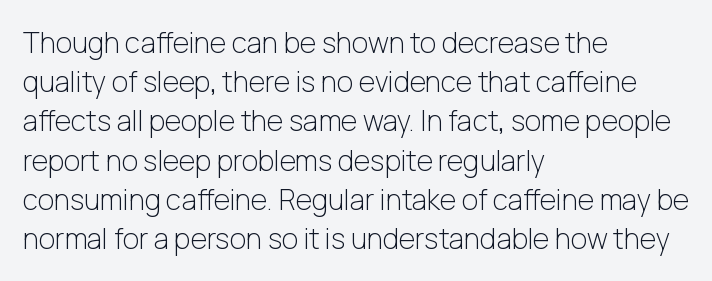
Q: Is the text bold? A: No.
Q: Is the text italic (slanted)? A: No, it is upright.
Q: Is the typeface a serif or a sans-serif typeface? A: Sans-serif.
Q: Is the text underlined? A: No.
Q: How is the paragraph aligned? A: Left-aligned.
Q: Is the spacing between letters normal or unusually wide? A: Normal.
Q: Is the spacing between lines tight, normal or loose? A: Normal.
Q: Width (condensed, normal, or wide)? A: Normal.
Q: Stroke contrast? A: Low.
Q: x-height? A: Medium.
Q: Monospaced? A: No.
